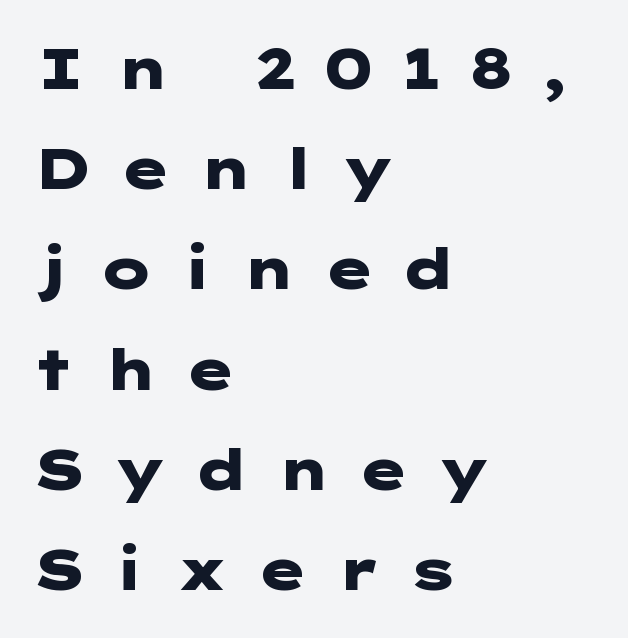
The image shows 56 px heavy, wide sans-serif type, upright; set left-aligned, line spacing 1.79x, unusually wide letter spacing (+0.45 em), not underlined; low stroke contrast and a medium x-height.
